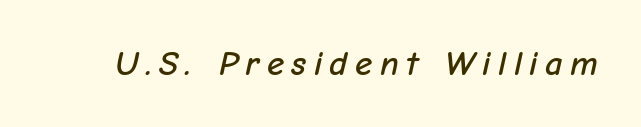
The words here are not underlined. Yep, that's italic — everything's leaning. These lines are rendered in a variable-pitch font. Characters follow at a spacing far wider than the type designer built in.
